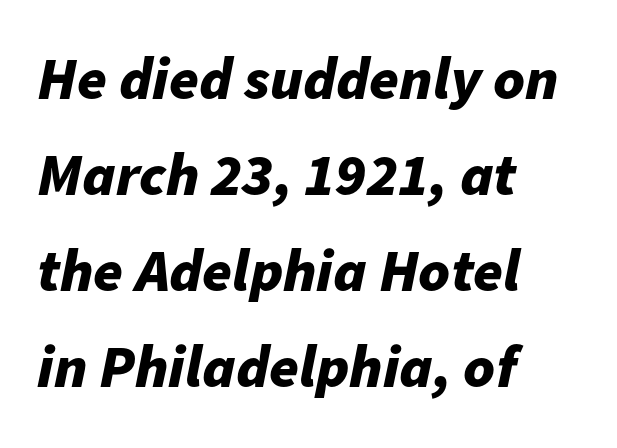
{"italic": "yes", "lean": "right", "slant_degrees": 11, "bold": "yes", "weight": "bold", "width": "normal", "stroke_contrast": "low", "x_height": "medium", "monospaced": "no", "underline": "no", "align": "left", "line_spacing": "normal", "line_spacing_ratio": 1.6, "letter_spacing": "normal", "letter_spacing_em": 0.0, "glyph_px": 60}
